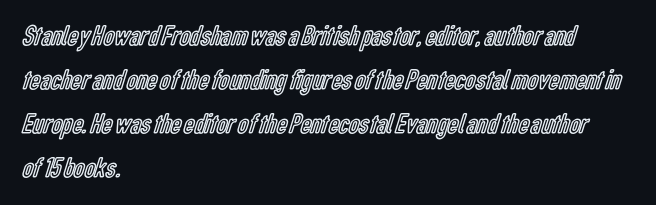
Decoration check: the copy has no underline. If you measured baseline to baseline, you'd find a middling distance. Think of a printed novel: that variable character pitch is what you see here. The ragged edge is on the right, which tells us the setting is flush left.
